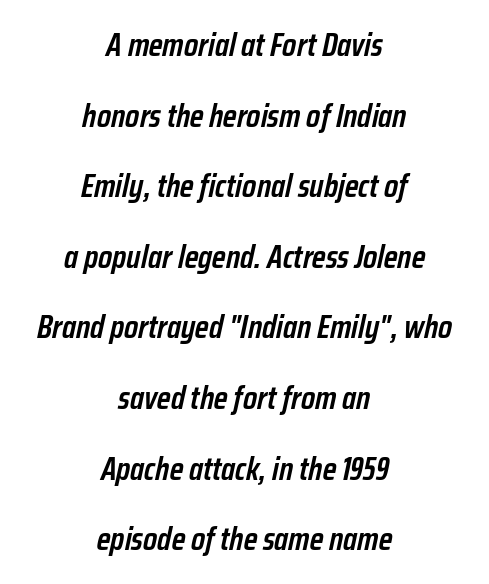
{"italic": "yes", "lean": "right", "slant_degrees": 12, "bold": "semi", "weight": "semibold", "width": "condensed", "stroke_contrast": "low", "x_height": "medium", "monospaced": "no", "underline": "no", "align": "center", "line_spacing": "loose", "line_spacing_ratio": 2.14, "letter_spacing": "normal", "letter_spacing_em": 0.0, "glyph_px": 33}
